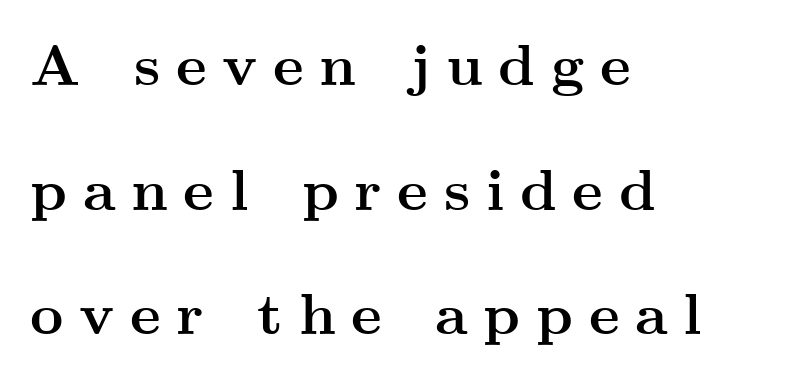
The image shows 58 px semibold, wide serif type, upright; set left-aligned, loose line spacing (2.15x), unusually wide letter spacing (+0.27 em), not underlined; medium stroke contrast and a small x-height.
